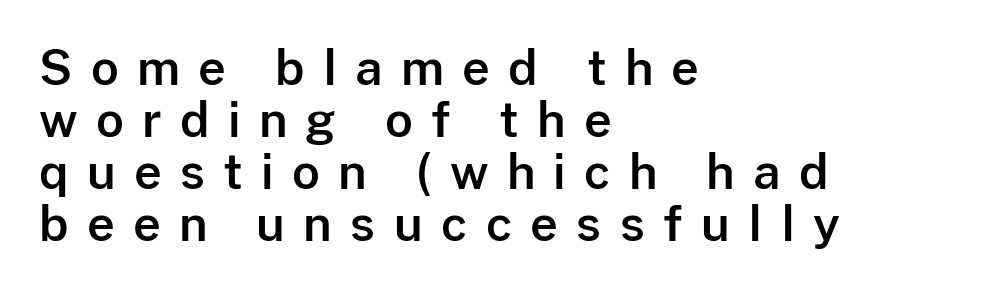
Q: Is the text italic (slanted)? A: No, it is upright.
Q: Is the typeface a serif or a sans-serif typeface? A: Sans-serif.
Q: Is the text underlined? A: No.
Q: How is the paragraph aligned? A: Left-aligned.
Q: Is the spacing between letters normal or unusually wide? A: Unusually wide.
Q: Is the spacing between lines tight, normal or loose? A: Tight.
Q: Width (condensed, normal, or wide)? A: Normal.
Q: Stroke contrast? A: Low.
Q: x-height? A: Medium.
Q: Monospaced? A: No.
